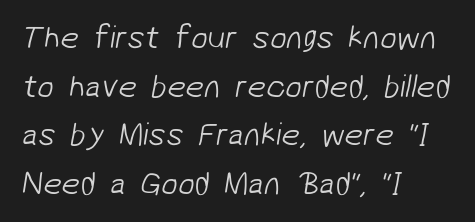
The image shows 33 px light sans-serif type; set left-aligned, normal line spacing (1.47x), normal letter spacing, not underlined; low stroke contrast and a medium x-height.
